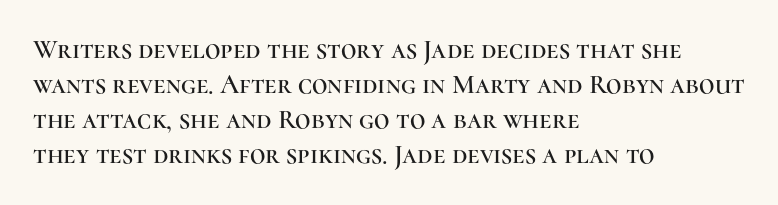
{"italic": "no", "underline": "no", "align": "left", "line_spacing": "normal", "line_spacing_ratio": 1.3, "letter_spacing": "normal", "letter_spacing_em": 0.0, "glyph_px": 27}
